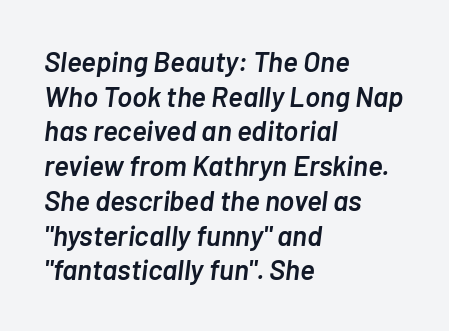
The image shows 28 px semibold type, italic (leaning right); set left-aligned, line spacing 1.24x, normal letter spacing, not underlined; low stroke contrast and a medium x-height.
